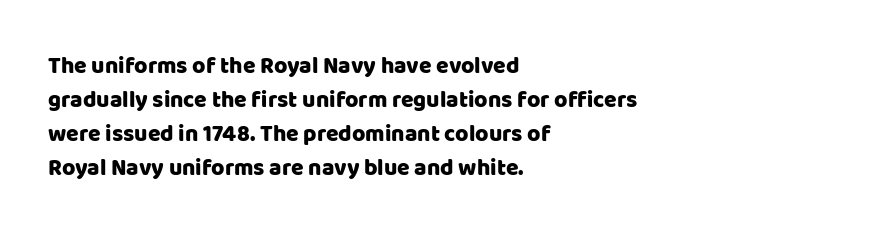
The image shows 23 px text type, upright; set left-aligned, normal line spacing (1.48x), normal letter spacing, not underlined.
